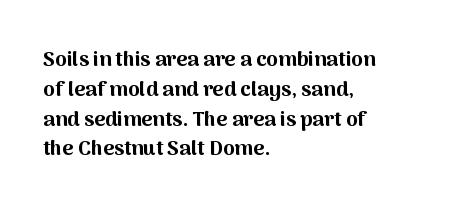
A bare baseline throughout the passage. Heavy-handed strokes throughout: this text is bold. Style check: upright. The setting favours the left margin, as ordinary paragraphs usually do. How are the letters spaced? Ordinarily, with no added tracking.
